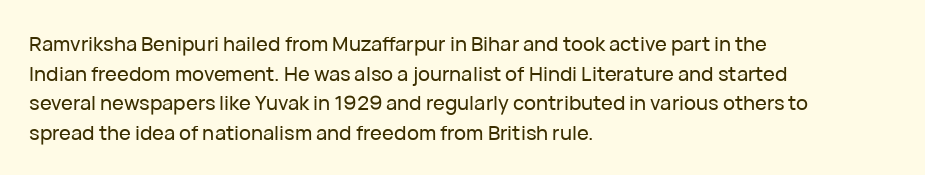
The image shows 20 px text type, upright; set left-aligned, normal line spacing (1.48x), normal letter spacing, not underlined.
